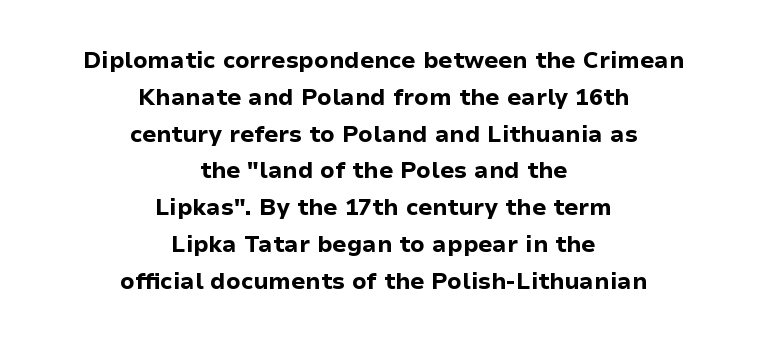
The zone under the glyphs is completely vacant. In terms of letterspacing, this is plain default setting. Its strokes are broad and dark, the hallmark of bold type. The typography opts for an upright posture over an oblique one. Honestly, the row spacing looks completely unremarkable. Layout note: lines centered.
